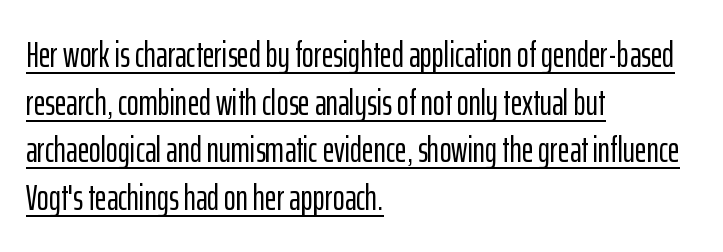
{"serif": "no", "italic": "no", "width": "condensed", "stroke_contrast": "low", "x_height": "medium", "monospaced": "no", "underline": "yes", "align": "left", "line_spacing": "normal", "line_spacing_ratio": 1.32, "letter_spacing": "normal", "letter_spacing_em": 0.0, "glyph_px": 36}
